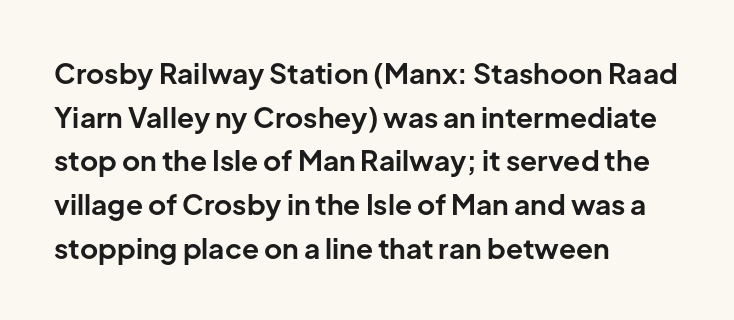
The letters stand straight up with perfectly vertical stems. The letters advance in unequal steps, a hallmark of proportional type. Anything drawn beneath the words? Only blank space. The passage shown has conventional tracking throughout. The passage is arranged the way most books set body copy — flush left. Summary of weight: heavy, a full bold.
